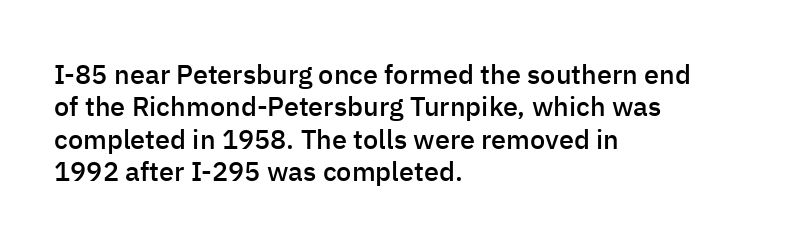
Beneath every word, the page is bare. A somewhat darkened texture: the type is semibold rather than bold. The axis of the letterforms is exactly vertical. Words appear dense and cohesive because spacing is normal.
